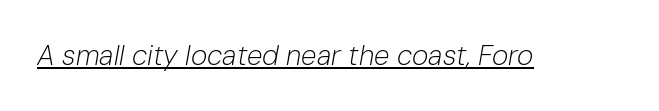
{"italic": "yes", "lean": "right", "slant_degrees": 10, "bold": "no", "weight": "light", "width": "normal", "stroke_contrast": "low", "x_height": "medium", "monospaced": "no", "underline": "yes", "letter_spacing": "normal", "letter_spacing_em": 0.0, "glyph_px": 28}
